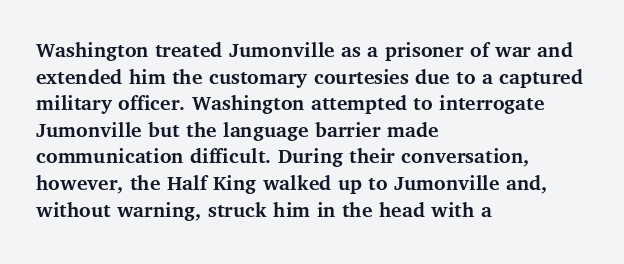
The image shows 22 px bold type, upright; set left-aligned, line spacing 1.21x, normal letter spacing, not underlined.
